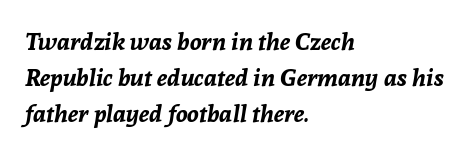
{"italic": "yes", "lean": "right", "slant_degrees": 8, "bold": "yes", "underline": "no", "align": "left", "line_spacing": "normal", "line_spacing_ratio": 1.51, "letter_spacing": "normal", "letter_spacing_em": 0.0, "glyph_px": 24}
